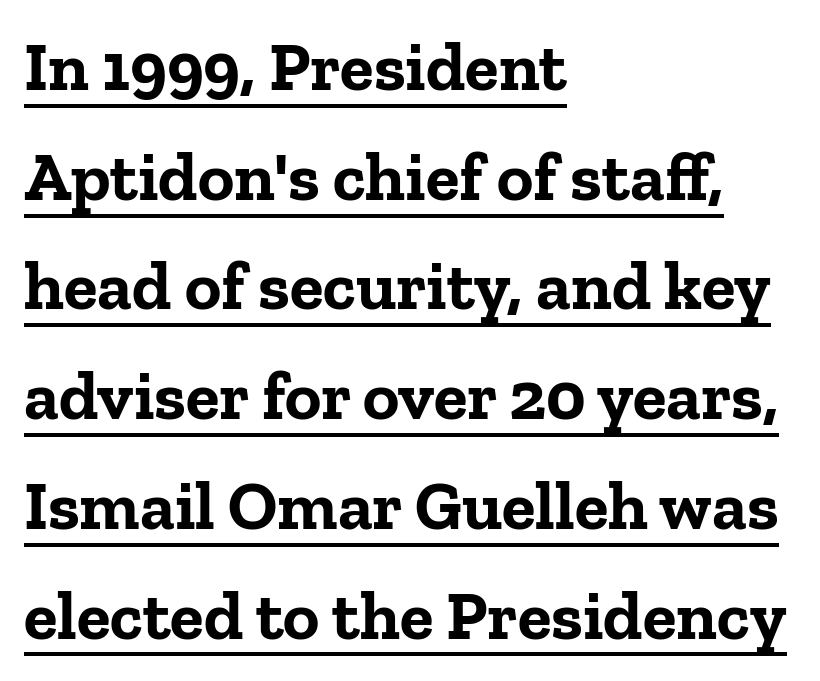
The image shows 69 px bold serif type, upright; set left-aligned, normal line spacing (1.59x), normal letter spacing, underlined; low stroke contrast and a medium x-height.
